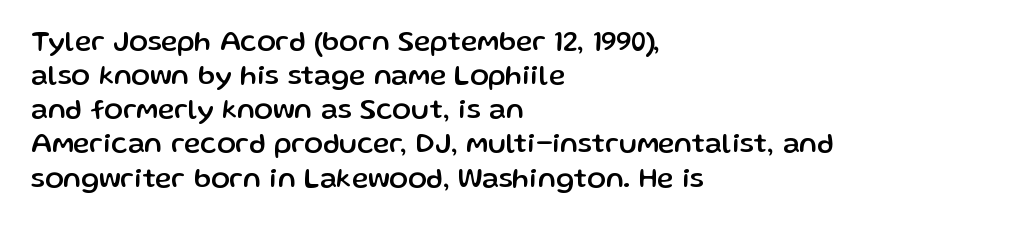
{"serif": "no", "italic": "no", "width": "normal", "stroke_contrast": "low", "x_height": "medium", "monospaced": "no", "underline": "no", "align": "left", "line_spacing_ratio": 1.22, "letter_spacing": "normal", "letter_spacing_em": 0.0, "glyph_px": 28}
